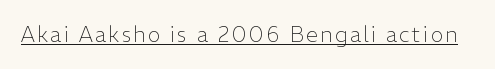
No extra ink here — the face is not bold. The rendered words wear a rule along their underside. Quick note: not italic, upright.
